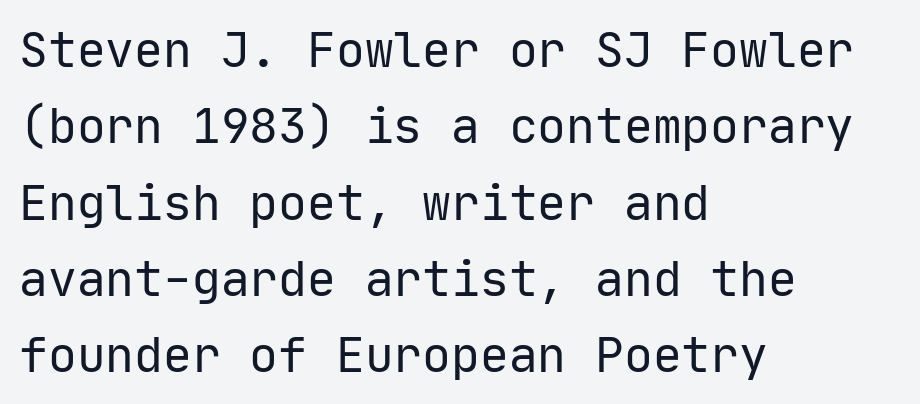
The image shows 48 px regular-weight sans-serif type, upright, monospaced; set left-aligned, normal line spacing (1.59x), normal letter spacing, not underlined; low stroke contrast and a medium x-height.
